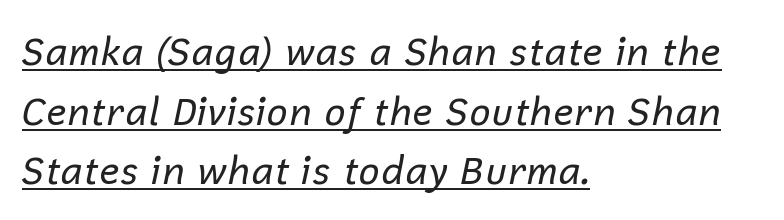
The image shows 38 px regular-weight type, italic (leaning right); set left-aligned, normal line spacing (1.57x), normal letter spacing, underlined; low stroke contrast and a medium x-height.
